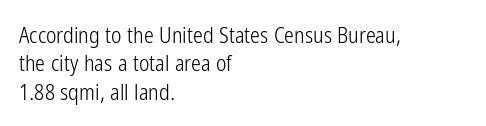
Q: Is the text bold? A: No.
Q: Is the text italic (slanted)? A: No, it is upright.
Q: Is the text underlined? A: No.
Q: How is the paragraph aligned? A: Left-aligned.
Q: Is the spacing between letters normal or unusually wide? A: Normal.
Q: Is the spacing between lines tight, normal or loose? A: Normal.
